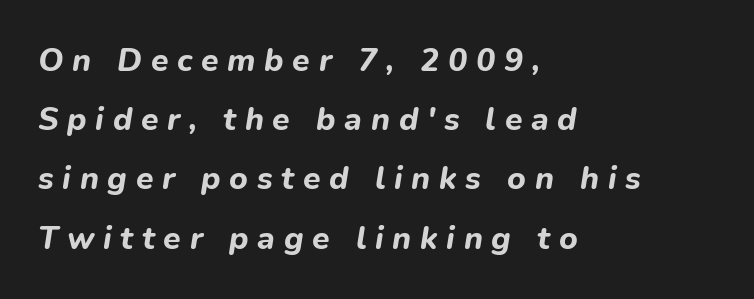
Honestly, the letter spacing is so wide it's the main thing you notice. Note the varied advance widths — an 'i' is clearly narrower than an 'm'. You can tell it's italic because the verticals aren't actually vertical. The space directly below the letters is spotless. This is heavy type, rendered in bold.
